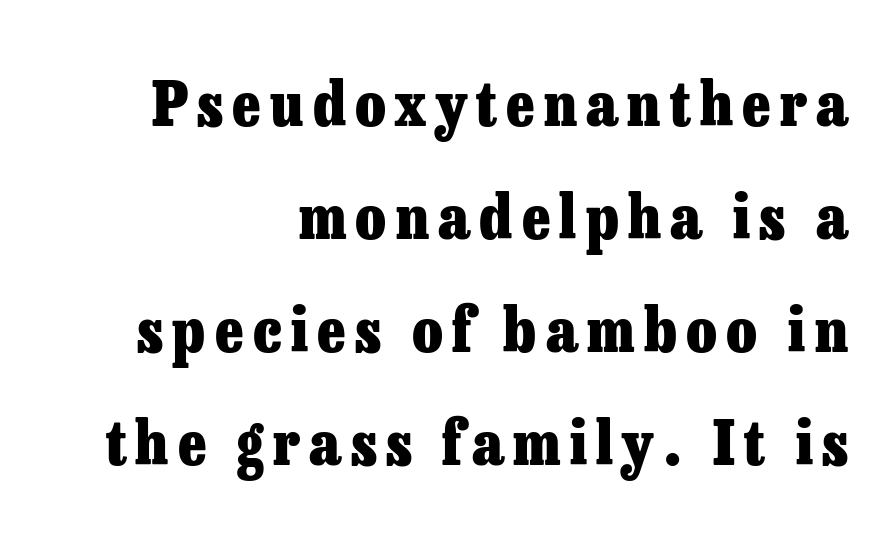
Q: Is the text bold? A: Yes.
Q: Is the text italic (slanted)? A: No, it is upright.
Q: Is the typeface a serif or a sans-serif typeface? A: Serif.
Q: Is the text underlined? A: No.
Q: How is the paragraph aligned? A: Right-aligned.
Q: Width (condensed, normal, or wide)? A: Normal.
Q: Stroke contrast? A: Low.
Q: x-height? A: Medium.
Q: Monospaced? A: No.
